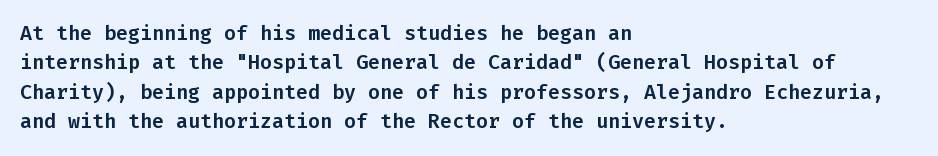
Q: Is the text italic (slanted)? A: No, it is upright.
Q: Is the text underlined? A: No.
Q: How is the paragraph aligned? A: Left-aligned.
Q: Is the spacing between letters normal or unusually wide? A: Normal.
Q: Is the spacing between lines tight, normal or loose? A: Normal.
